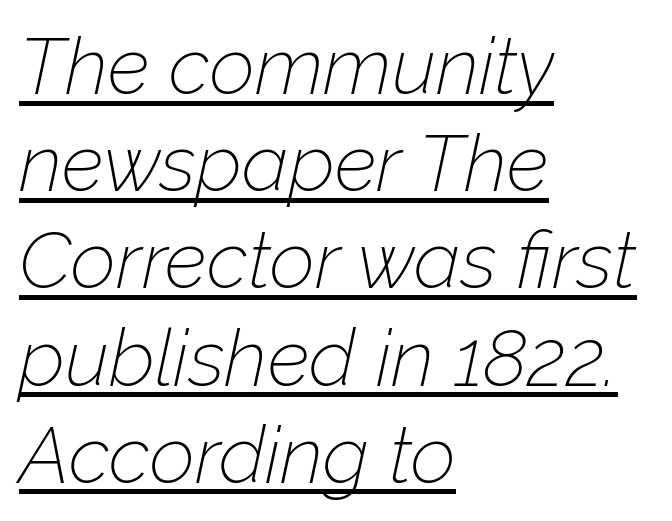
The image shows 79 px thin type, italic (leaning right); set left-aligned, line spacing 1.23x, normal letter spacing, underlined; low stroke contrast and a medium x-height.
